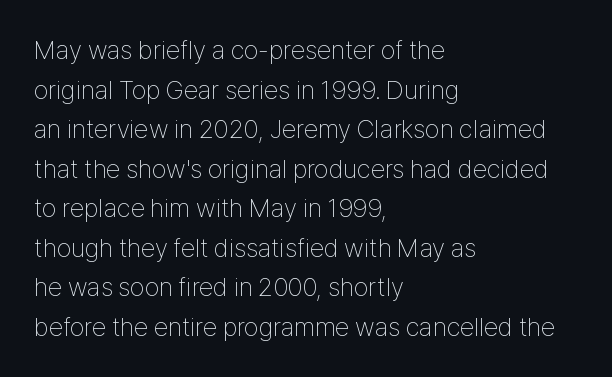
The block of text has a typical density, with ordinary space between rows. The line texture is even and compact thanks to regular tracking. Nothing heavy about these letters — not bold at all. Which margin do the lines hug? The left one — the right edge is uneven.
